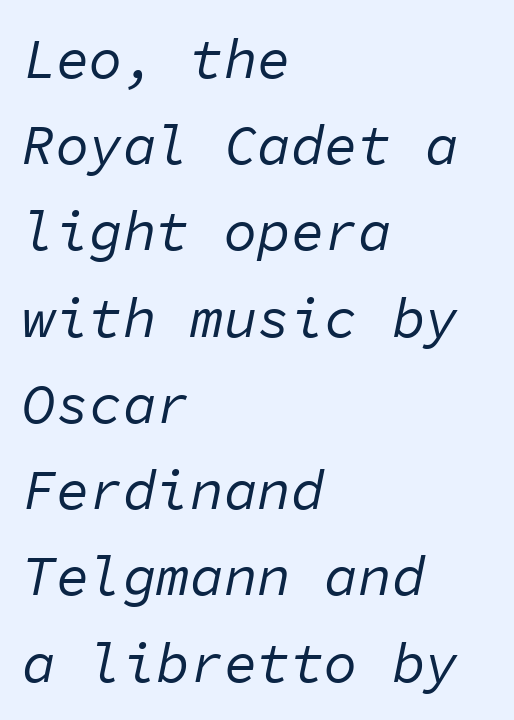
Counters stay open thanks to moderate or lighter strokes. Tracking here is standard; glyphs follow each other at the usual distance. The strip under each line holds only bare page. Think of a typewriter: that constant character pitch is what you see here. Regular leading. You can tell it's italic because the verticals aren't actually vertical.
